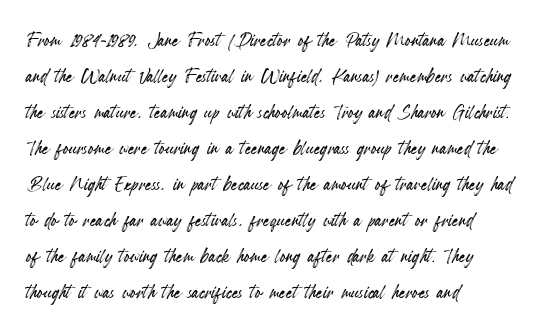
The image shows 25 px text type; set left-aligned, normal line spacing (1.44x), normal letter spacing, not underlined.
